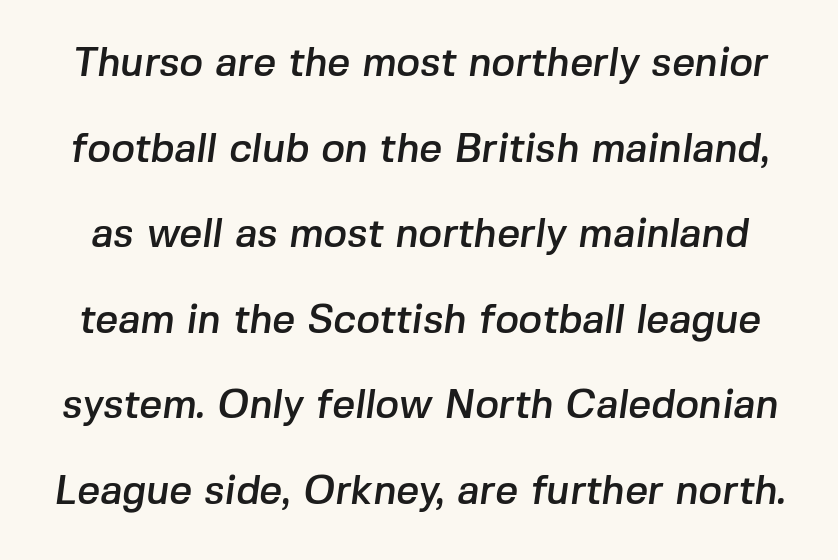
{"serif": "no", "width": "normal", "stroke_contrast": "low", "x_height": "medium", "monospaced": "no", "underline": "no", "line_spacing": "loose", "line_spacing_ratio": 2.14, "letter_spacing": "normal", "letter_spacing_em": 0.0, "glyph_px": 40}
